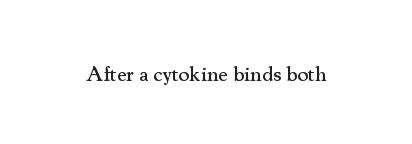
Every character sits straight up, as roman type does. The string is rendered with underlining switched off. Students, note that the glyphs here touch the page at normal intervals.
